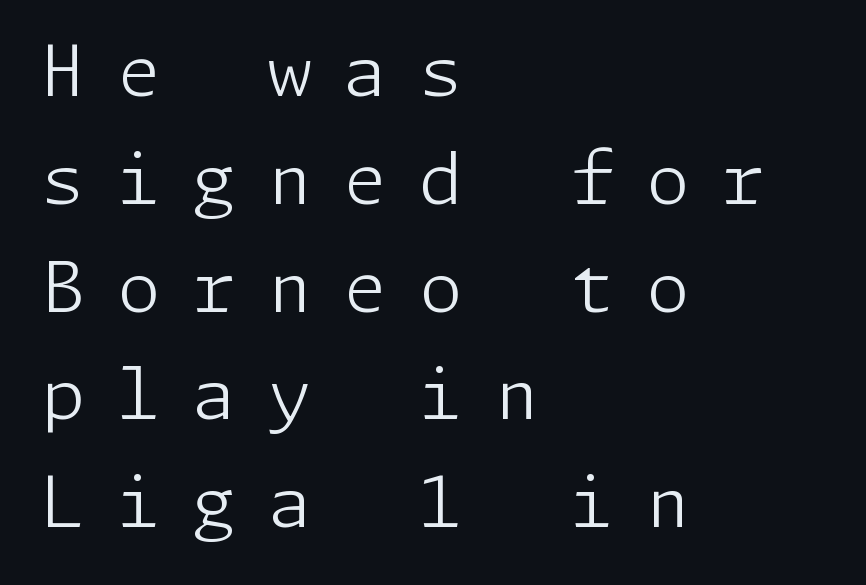
Q: Is the text bold? A: No.
Q: Is the text italic (slanted)? A: No, it is upright.
Q: Is the typeface a serif or a sans-serif typeface? A: Sans-serif.
Q: Is the text underlined? A: No.
Q: How is the paragraph aligned? A: Left-aligned.
Q: Is the spacing between letters normal or unusually wide? A: Unusually wide.
Q: Is the spacing between lines tight, normal or loose? A: Normal.
Q: Width (condensed, normal, or wide)? A: Normal.
Q: Stroke contrast? A: Low.
Q: x-height? A: Medium.
